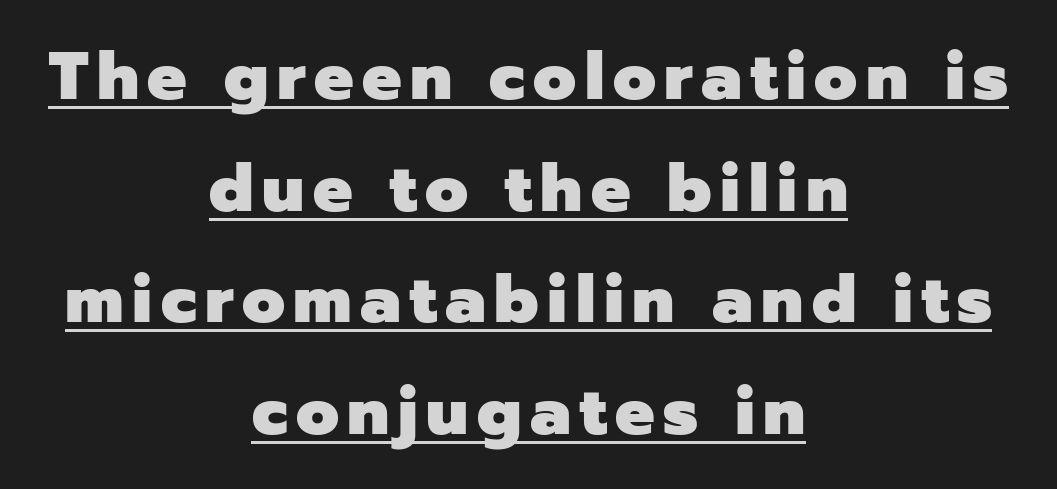
{"serif": "no", "italic": "no", "bold": "yes", "weight": "heavy", "width": "normal", "stroke_contrast": "low", "x_height": "medium", "monospaced": "no", "underline": "yes", "align": "center", "line_spacing": "normal", "line_spacing_ratio": 1.69, "glyph_px": 66}
